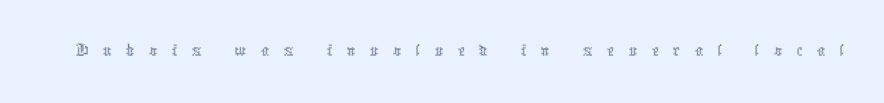
Q: Is the text bold? A: No.
Q: Is the text italic (slanted)? A: No, it is upright.
Q: Is the text underlined? A: No.
Q: Is the spacing between letters normal or unusually wide? A: Unusually wide.
Q: Width (condensed, normal, or wide)? A: Condensed.
Q: x-height? A: Medium.
Q: Monospaced? A: No.
